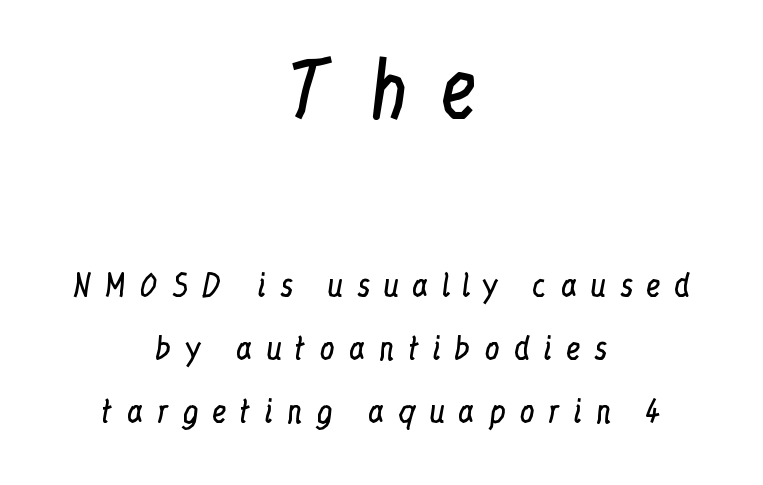
The passage shown stacks its lines with a broad gap. Short note: letters widely spaced. Compare the two chunks: the upper has the greater cap height. Check under the words: just untouched page.
